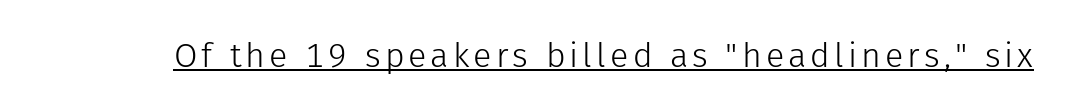
What kind of face is this? One without serifs — a sans. Spacing verdict: proportional, widths tailored to each character. Check the space under the baseline: a stroke is drawn there. No letter is thick-stroked: the sample isn't bold. When letters stand straight like this, we call the style roman or upright.
